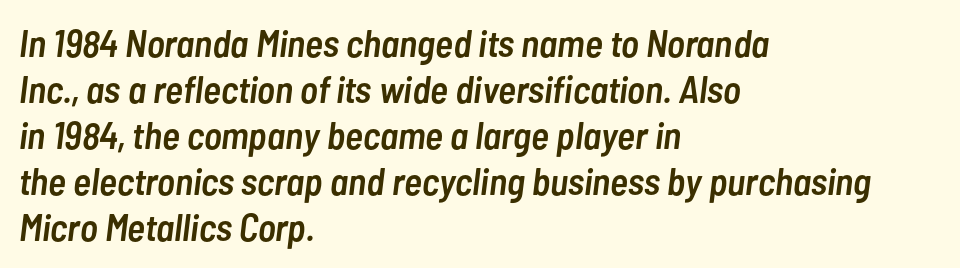
{"italic": "yes", "lean": "right", "slant_degrees": 7, "bold": "semi", "weight": "semibold", "width": "condensed", "stroke_contrast": "low", "x_height": "medium", "monospaced": "no", "underline": "no", "align": "left", "line_spacing_ratio": 1.21, "letter_spacing": "normal", "letter_spacing_em": 0.0, "glyph_px": 38}
